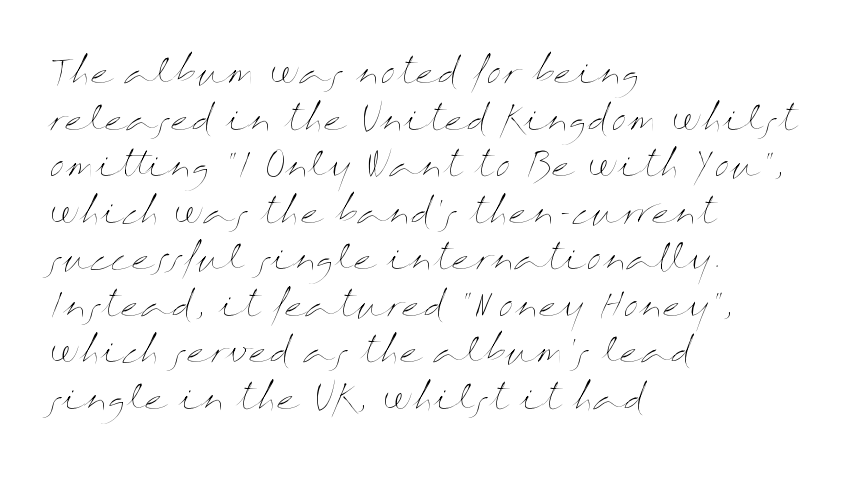
Q: Is the text bold? A: No.
Q: Is the text italic (slanted)? A: Yes.
Q: Is the text underlined? A: No.
Q: How is the paragraph aligned? A: Left-aligned.
Q: Is the spacing between letters normal or unusually wide? A: Normal.
Q: Is the spacing between lines tight, normal or loose? A: Normal.
Q: Width (condensed, normal, or wide)? A: Wide.
Q: Stroke contrast? A: Medium.
Q: x-height? A: Medium.
Q: Monospaced? A: No.
